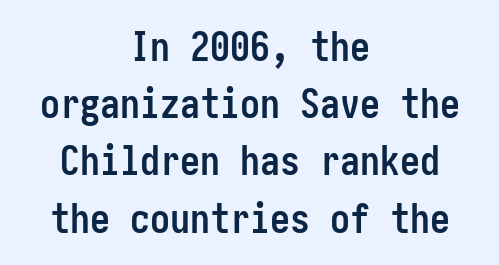
The image shows 40 px semibold, condensed sans-serif type, upright; set centered, normal line spacing (1.43x), normal letter spacing, not underlined; low stroke contrast and a medium x-height.
